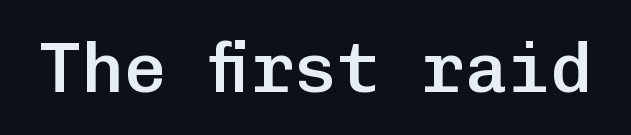
Caption: semibold face, moderately heavy strokes. This sample has the even, mechanical cadence of fixed-width lettering. Vertical strokes here are truly vertical. Words float on clear page, feet unadorned. The type is set solid horizontally, with unmodified tracking. This is sans-serif lettering, the kind often seen on screens and signage.
